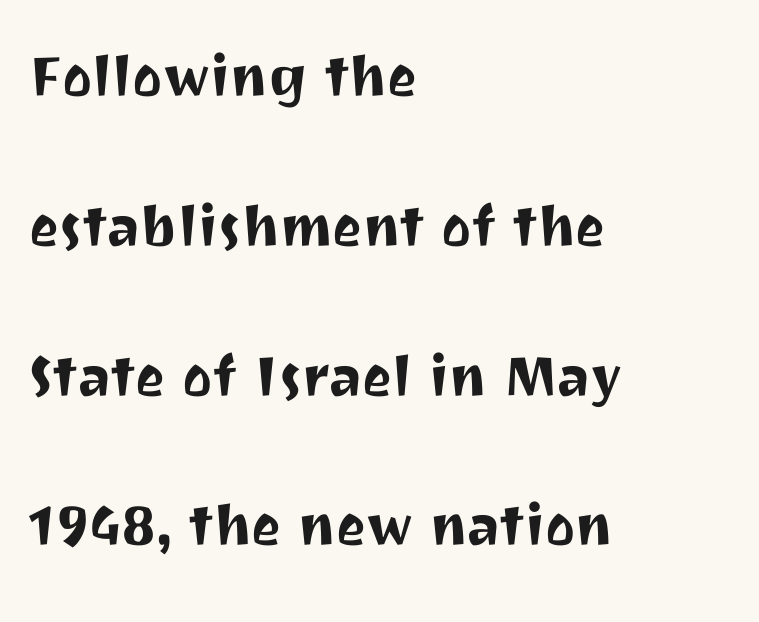
Character widths vary here, with narrow letters taking less room than wide ones. Posture: straight, roman, zero tilt. Between one letter and the next there's only the usual sliver of space. A typesetter would label this face a sans. Each line starts at the same left margin while the right side varies.
